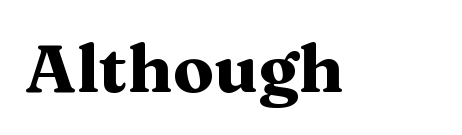
The image shows 68 px heavy, wide serif type, upright; set normal letter spacing, not underlined; medium stroke contrast and a medium x-height.
